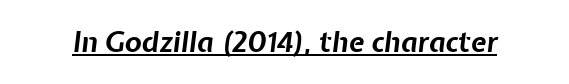
The image shows 28 px bold type, italic (leaning right); set normal letter spacing, underlined; low stroke contrast and a medium x-height.
